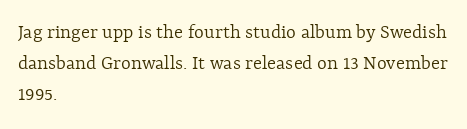
The image shows 21 px text type, upright; set left-aligned, normal line spacing (1.48x), normal letter spacing, not underlined.
